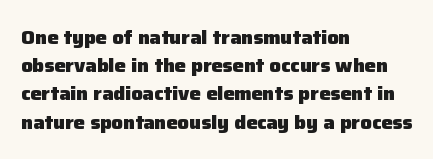
Q: Is the text bold? A: Yes.
Q: Is the text italic (slanted)? A: No, it is upright.
Q: Is the text underlined? A: No.
Q: How is the paragraph aligned? A: Left-aligned.
Q: Is the spacing between letters normal or unusually wide? A: Normal.
Q: Is the spacing between lines tight, normal or loose? A: Normal.
